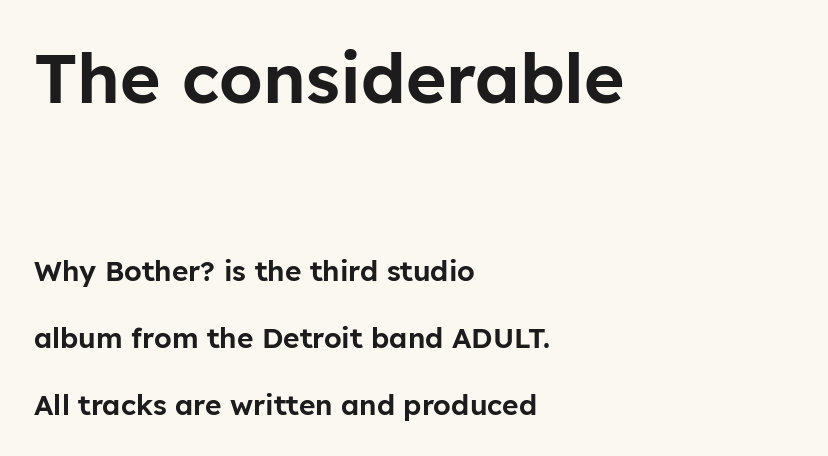
Q: Is the text italic (slanted)? A: No, it is upright.
Q: Is the typeface a serif or a sans-serif typeface? A: Sans-serif.
Q: Is the text underlined? A: No.
Q: How is the paragraph aligned? A: Left-aligned.
Q: Is the spacing between letters normal or unusually wide? A: Normal.
Q: Is the spacing between lines tight, normal or loose? A: Loose.
Q: Which block of text is set in a larger size, the first (top) or the second (bottom)? A: The first (top) one.
Q: Width (condensed, normal, or wide)? A: Normal.
Q: Stroke contrast? A: Low.
Q: x-height? A: Medium.
Q: Monospaced? A: No.
